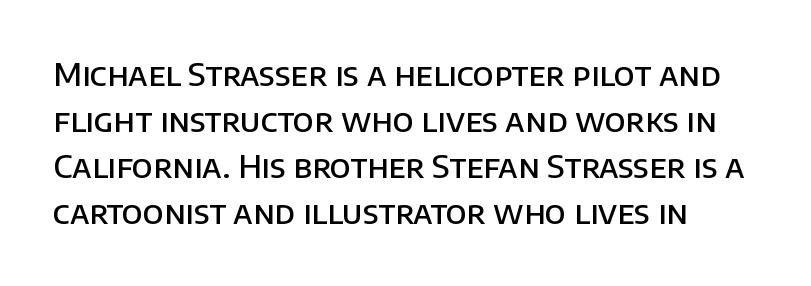
{"serif": "no", "italic": "no", "bold": "semi", "weight": "semibold", "width": "normal", "stroke_contrast": "low", "x_height": "large", "monospaced": "no", "underline": "no", "line_spacing": "normal", "line_spacing_ratio": 1.44, "letter_spacing": "normal", "letter_spacing_em": 0.0, "glyph_px": 32}
